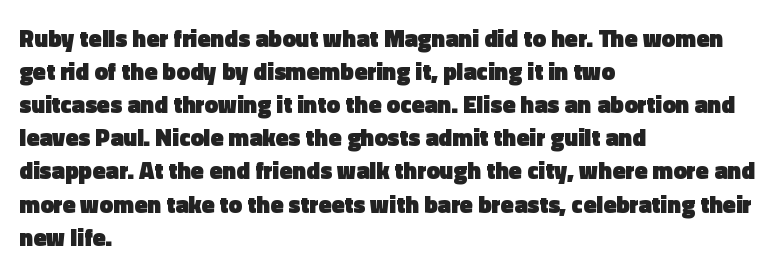
These lines keep a tight, regular rhythm from letter to letter. Heavy-handed strokes throughout: this text is bold. A normal amount of white space separates one row of letters from the next. The font's upright variant was chosen for this text. The string is rendered with underlining switched off. Which margin do the lines hug? The left one — the right edge is uneven.
